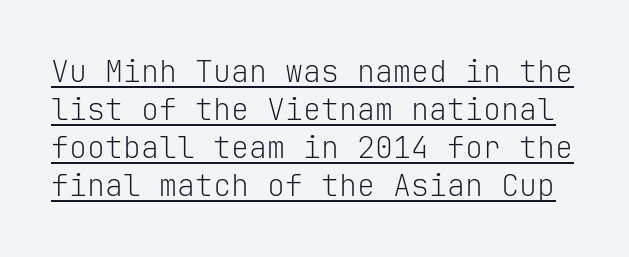
These lines are composed in type without serifs. Stroke thickness stays within the range of a standard reading face or lighter. These characters rest on top of a visible drawn line. Note the uniform advance width — an 'i' takes as much space as an 'm'. Nobody touched the tracking dial on this one. Regular leading.
